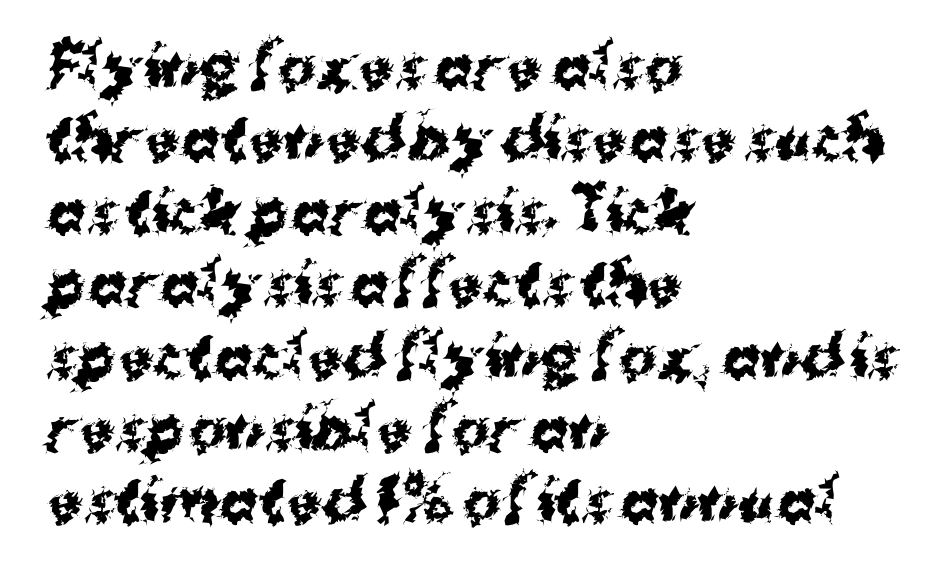
The image shows 57 px bold sans-serif type; set left-aligned, normal line spacing (1.27x), normal letter spacing, not underlined; medium stroke contrast and a medium x-height.
